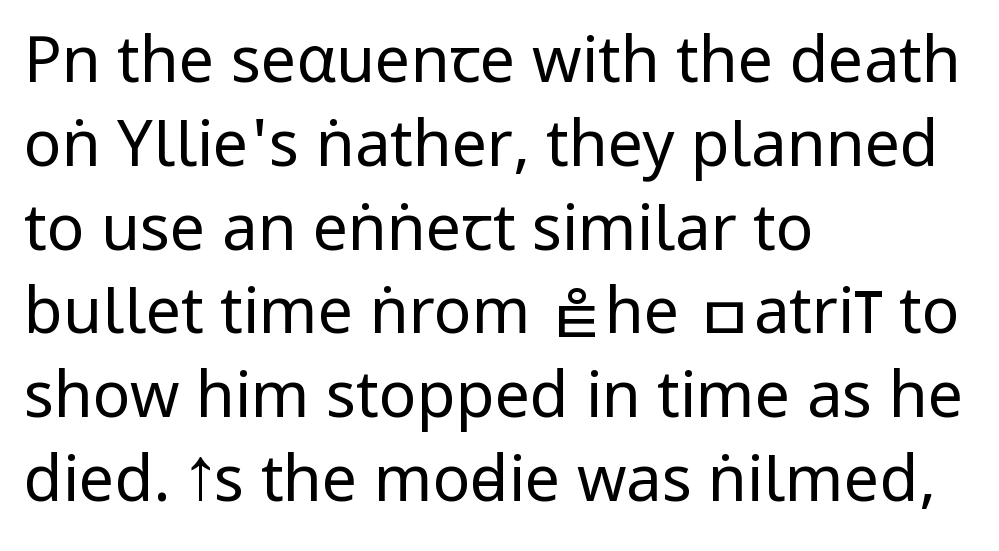
Quick note: interline space is typical. The rendering uses natural spacing where letterforms have individual widths. The zone under the glyphs is completely vacant. The text block is weighted toward the left margin, trailing off unevenly rightward. In terms of letterform style, serifs are entirely absent. Nope, not italic — everything's standing straight.
